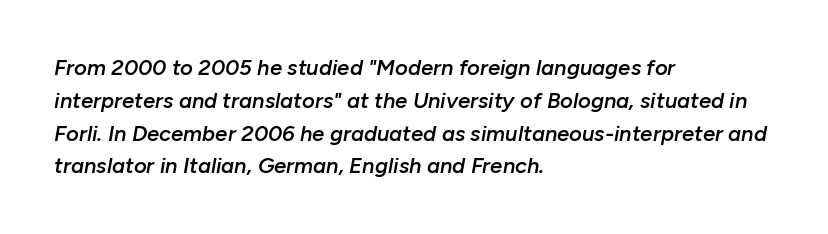
{"italic": "yes", "lean": "right", "slant_degrees": 10, "bold": "semi", "underline": "no", "align": "left", "line_spacing": "normal", "line_spacing_ratio": 1.49, "letter_spacing": "normal", "letter_spacing_em": 0.0, "glyph_px": 22}
